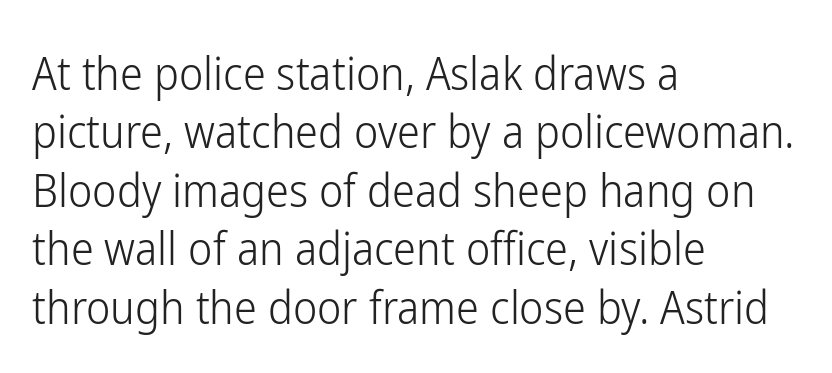
Q: Is the text bold? A: No.
Q: Is the text italic (slanted)? A: No, it is upright.
Q: Is the typeface a serif or a sans-serif typeface? A: Sans-serif.
Q: Is the text underlined? A: No.
Q: How is the paragraph aligned? A: Left-aligned.
Q: Is the spacing between letters normal or unusually wide? A: Normal.
Q: Is the spacing between lines tight, normal or loose? A: Normal.
Q: Width (condensed, normal, or wide)? A: Condensed.
Q: Stroke contrast? A: Low.
Q: x-height? A: Medium.
Q: Monospaced? A: No.
